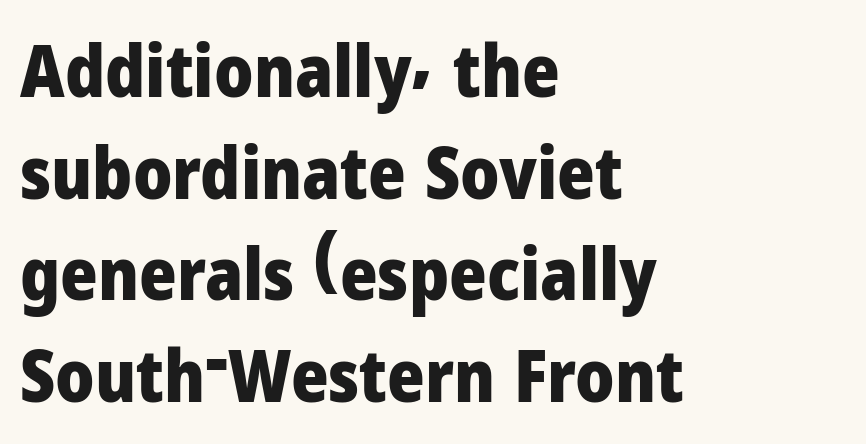
This rendering employs a face without finishing strokes, i.e., a sans-serif. Think of a printed novel: that variable character pitch is what you see here. These lines were composed using upright roman letters. These lines sit exactly where default settings would place them. Its strokes are broad and dark, the hallmark of bold type.
